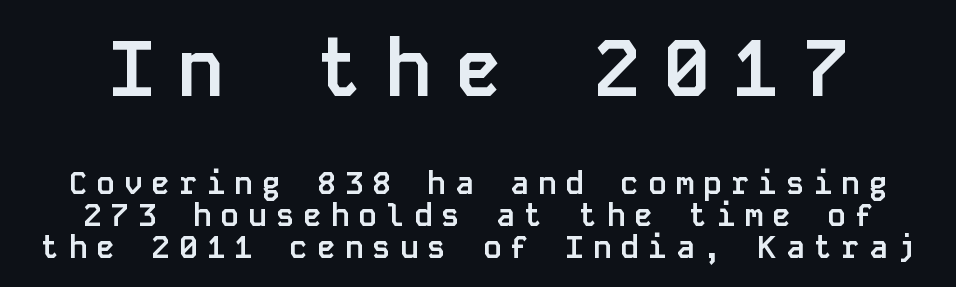
Q: Is the text bold? A: Yes.
Q: Is the text italic (slanted)? A: No, it is upright.
Q: Is the typeface a serif or a sans-serif typeface? A: Sans-serif.
Q: Is the text underlined? A: No.
Q: Is the spacing between letters normal or unusually wide? A: Unusually wide.
Q: Is the spacing between lines tight, normal or loose? A: Tight.
Q: Which block of text is set in a larger size, the first (top) or the second (bottom)? A: The first (top) one.
Q: Width (condensed, normal, or wide)? A: Normal.
Q: Stroke contrast? A: Low.
Q: x-height? A: Large.
Q: Monospaced? A: Yes.
